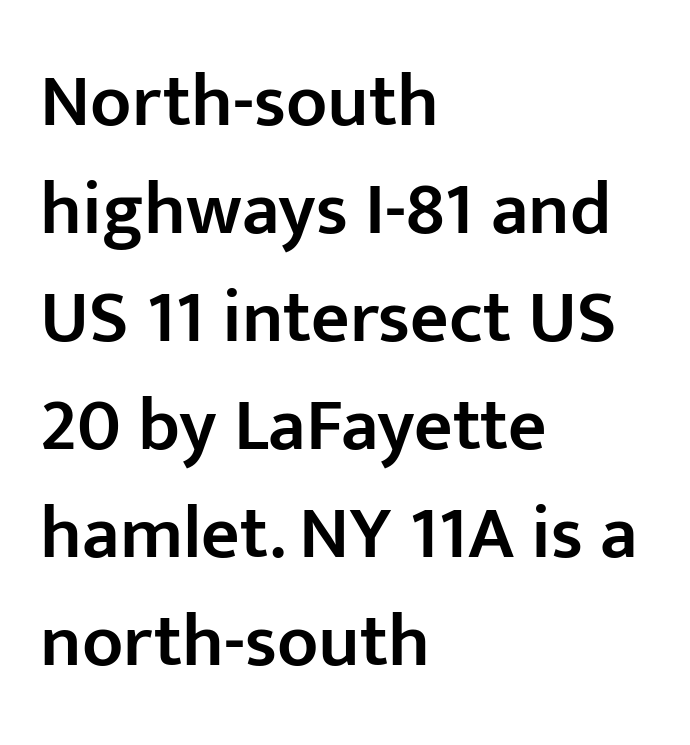
Spacing verdict: proportional, widths tailored to each character. In terms of posture, this sample is upright. Type without underlining. Is this a sans? Yes — the strokes have no serifs.
